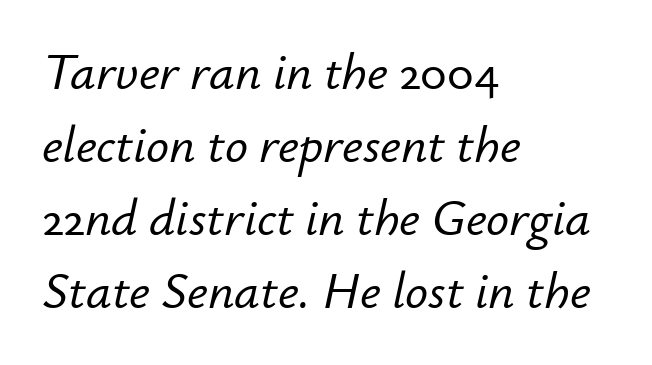
A typesetter would call this zero additional tracking. The rendering anchors every line to the left-hand side. Note the varied advance widths — an 'i' is clearly narrower than an 'm'. Vertical spacing — default. Each row of text sits above clean, open space. Notice how the stems are inclined rather than vertical — that's the hallmark of italics.
